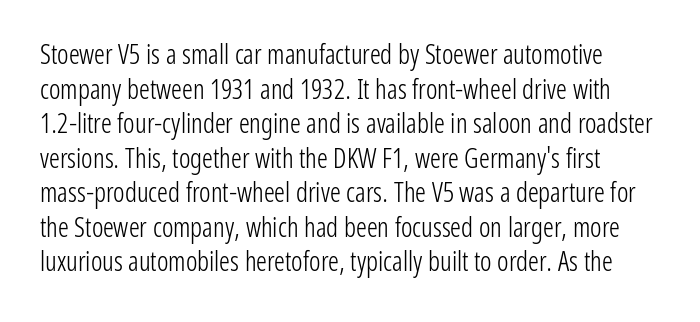
The image shows 27 px text type, upright; set normal line spacing (1.28x), normal letter spacing, not underlined.
